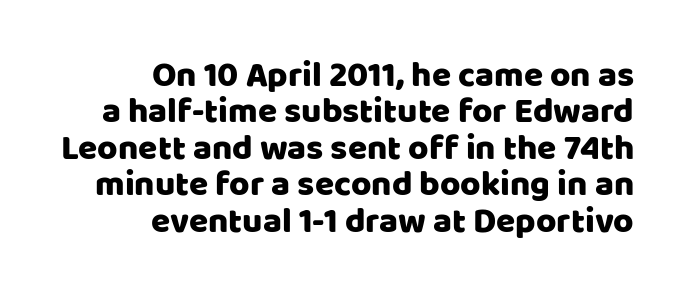
{"serif": "no", "italic": "no", "width": "normal", "stroke_contrast": "low", "x_height": "large", "monospaced": "no", "underline": "no", "align": "right", "line_spacing": "tight", "line_spacing_ratio": 1.04, "letter_spacing": "normal", "letter_spacing_em": 0.0, "glyph_px": 35}
